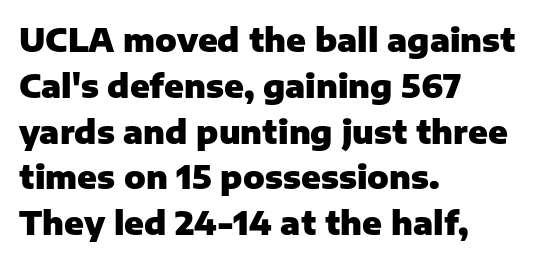
{"serif": "no", "italic": "no", "bold": "yes", "weight": "heavy", "width": "normal", "stroke_contrast": "low", "x_height": "medium", "monospaced": "no", "underline": "no", "align": "left", "line_spacing": "normal", "line_spacing_ratio": 1.43, "letter_spacing": "normal", "letter_spacing_em": 0.0, "glyph_px": 32}
